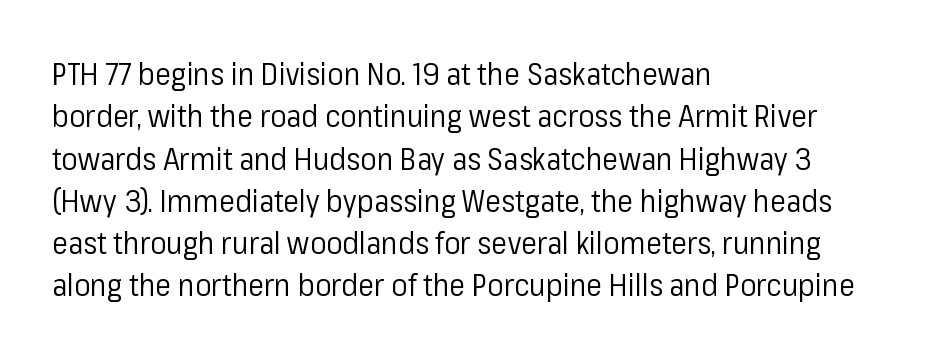
{"serif": "no", "italic": "no", "bold": "no", "weight": "regular", "width": "normal", "stroke_contrast": "low", "x_height": "medium", "monospaced": "no", "underline": "no", "align": "left", "line_spacing": "normal", "line_spacing_ratio": 1.41, "letter_spacing": "normal", "letter_spacing_em": 0.0, "glyph_px": 30}
